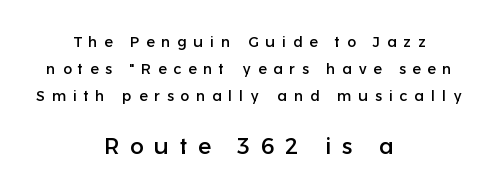
The image shows 23 px text type, upright; set centered, line spacing 1.79x, unusually wide letter spacing (+0.45 em), not underlined; the second (bottom) block is 1.53x larger.
